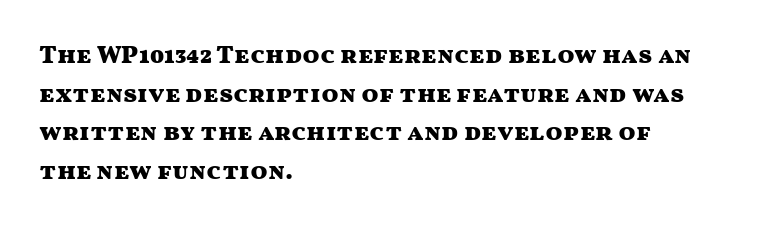
The image shows 25 px bold type, upright; set left-aligned, normal line spacing (1.55x), normal letter spacing, not underlined.
